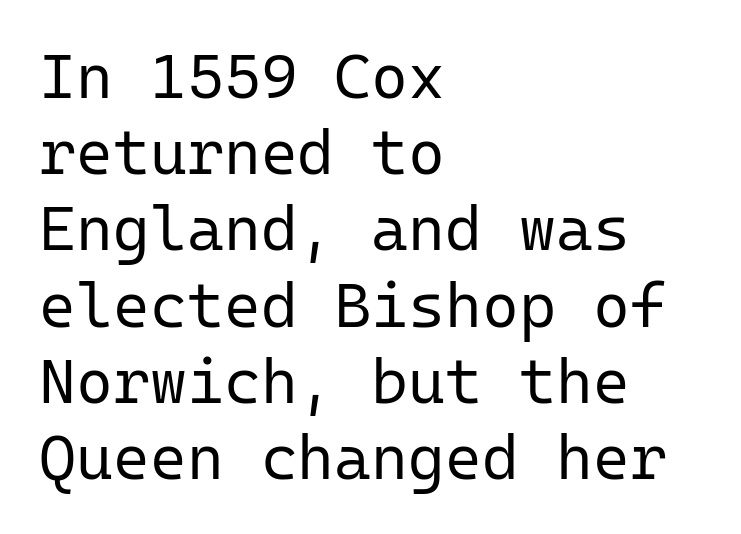
The image shows 63 px regular-weight sans-serif type, upright, monospaced; set left-aligned, line spacing 1.21x, normal letter spacing, not underlined; low stroke contrast and a medium x-height.
